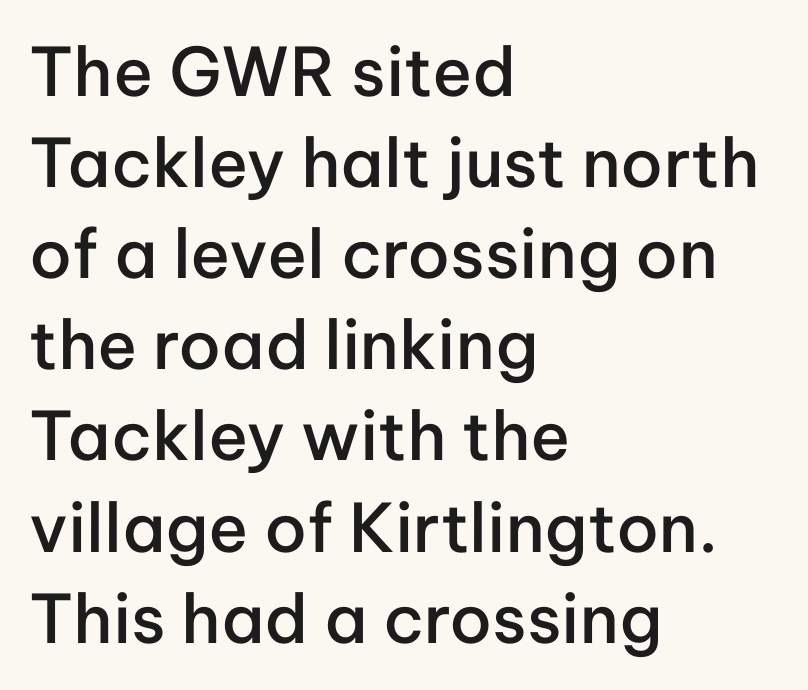
{"serif": "no", "italic": "no", "bold": "semi", "weight": "semibold", "width": "normal", "stroke_contrast": "low", "x_height": "medium", "monospaced": "no", "underline": "no", "align": "left", "line_spacing": "normal", "line_spacing_ratio": 1.36, "letter_spacing": "normal", "letter_spacing_em": 0.0, "glyph_px": 67}
